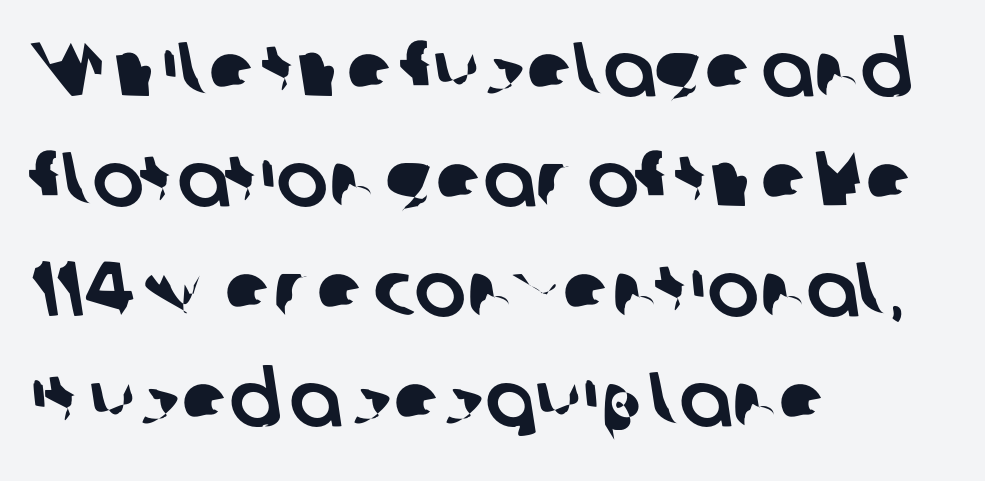
{"serif": "no", "width": "normal", "stroke_contrast": "low", "x_height": "medium", "monospaced": "no", "underline": "no", "align": "left", "line_spacing": "normal", "line_spacing_ratio": 1.43, "letter_spacing": "normal", "letter_spacing_em": 0.0, "glyph_px": 77}
